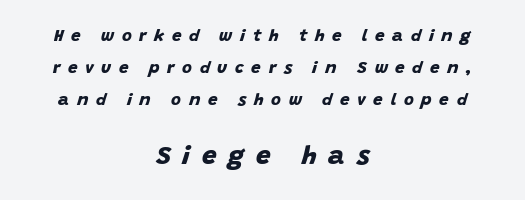
The lines are quadded center. The gap between lines stays unmarked. Heavy-handed strokes throughout: this text is bold. How are the letters spaced? Widely, with obvious added tracking. Which chunk is bigger? The second one — the bottom block dwarfs the top.
